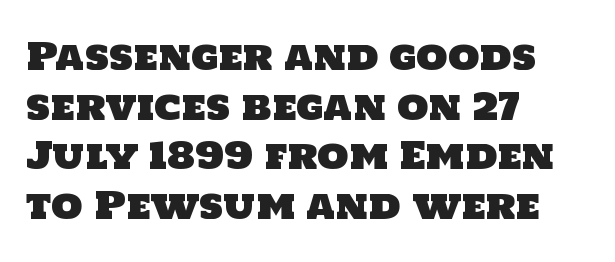
Q: Is the typeface a serif or a sans-serif typeface? A: Sans-serif.
Q: Is the text underlined? A: No.
Q: How is the paragraph aligned? A: Left-aligned.
Q: Is the spacing between letters normal or unusually wide? A: Normal.
Q: Is the spacing between lines tight, normal or loose? A: Normal.
Q: Width (condensed, normal, or wide)? A: Normal.
Q: Stroke contrast? A: Low.
Q: x-height? A: Large.
Q: Monospaced? A: No.
